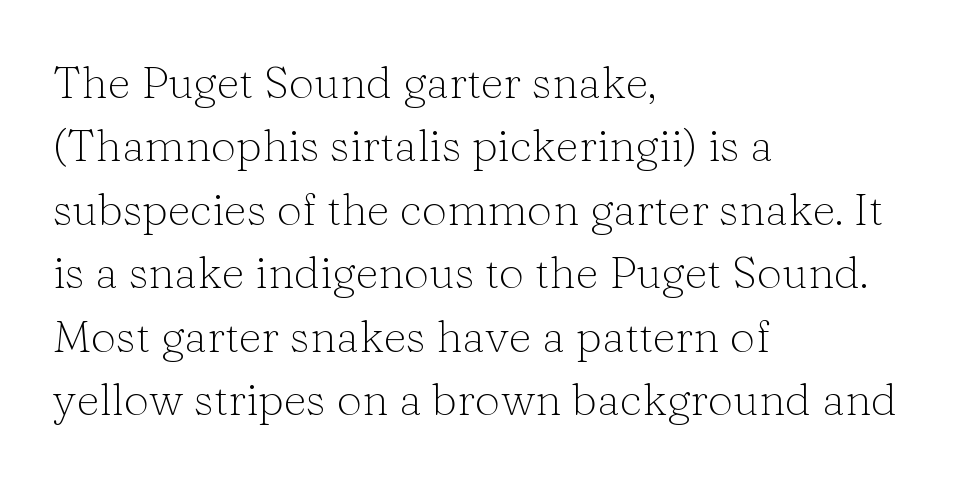
The image shows 45 px light serif type, upright; set left-aligned, normal line spacing (1.41x), normal letter spacing, not underlined; low stroke contrast and a medium x-height.
